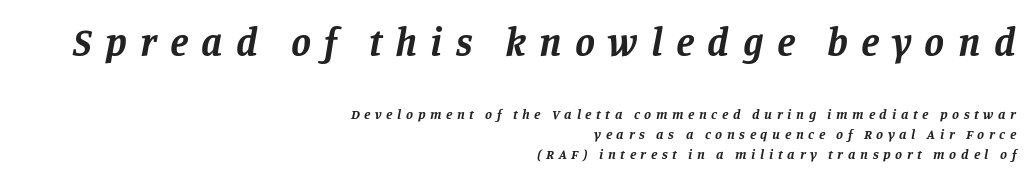
Q: Is the text bold? A: Yes.
Q: Is the text italic (slanted)? A: Yes, it leans right by about 11 degrees.
Q: Is the typeface a serif or a sans-serif typeface? A: Serif.
Q: Is the text underlined? A: No.
Q: How is the paragraph aligned? A: Right-aligned.
Q: Is the spacing between letters normal or unusually wide? A: Unusually wide.
Q: Is the spacing between lines tight, normal or loose? A: Normal.
Q: Which block of text is set in a larger size, the first (top) or the second (bottom)? A: The first (top) one.
Q: Width (condensed, normal, or wide)? A: Normal.
Q: Stroke contrast? A: Low.
Q: x-height? A: Large.
Q: Monospaced? A: No.
